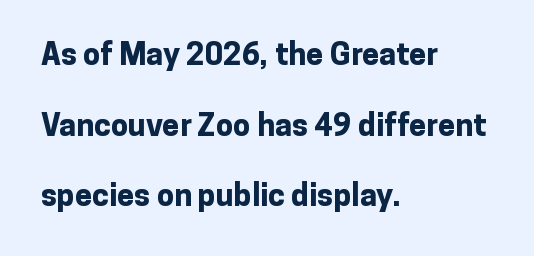
Nobody drew a line under any word here. Characters follow at the spacing the type designer built in. Upright lettering throughout. Is this a fixed-width face? No — the glyphs have proportional, varying widths. The compositor pushed each line to the left boundary. Regarding serifs, this sample does without them.
